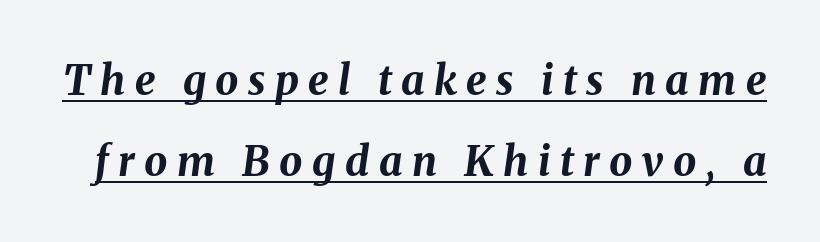
Italic? Definitely — the glyphs are oblique. Rows of type keep a wide berth in the vertical direction. Honestly, the underline is the first thing you notice here. The face used here has the dense, thick strokes of a bold.
